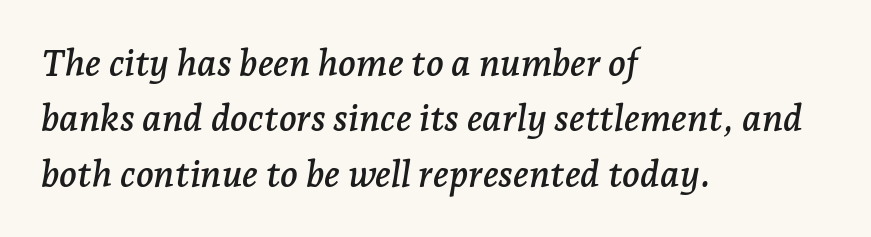
{"serif": "yes", "italic": "yes", "lean": "right", "slant_degrees": 7, "width": "normal", "stroke_contrast": "low", "x_height": "medium", "monospaced": "no", "underline": "no", "align": "left", "line_spacing": "normal", "line_spacing_ratio": 1.5, "letter_spacing": "normal", "letter_spacing_em": 0.0, "glyph_px": 37}
